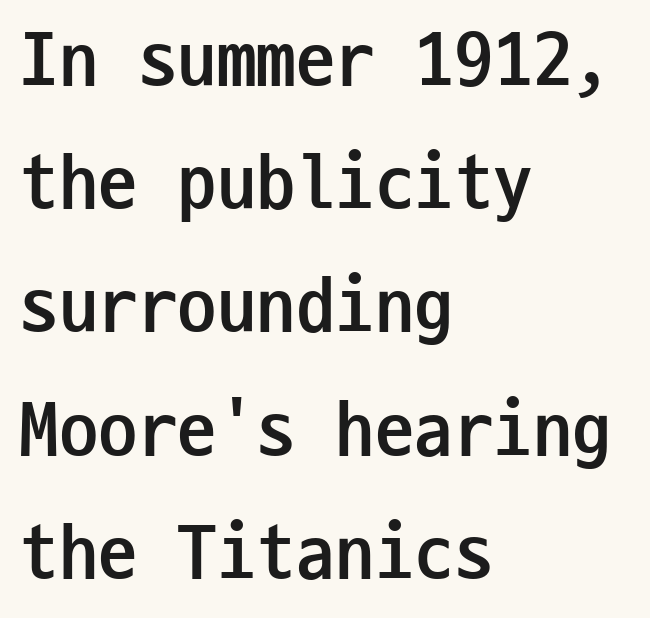
Q: Is the text bold? A: Yes.
Q: Is the text italic (slanted)? A: No, it is upright.
Q: Is the typeface a serif or a sans-serif typeface? A: Sans-serif.
Q: Is the text underlined? A: No.
Q: How is the paragraph aligned? A: Left-aligned.
Q: Is the spacing between letters normal or unusually wide? A: Normal.
Q: Is the spacing between lines tight, normal or loose? A: Normal.
Q: Width (condensed, normal, or wide)? A: Condensed.
Q: Stroke contrast? A: Low.
Q: x-height? A: Medium.
Q: Monospaced? A: Yes.
